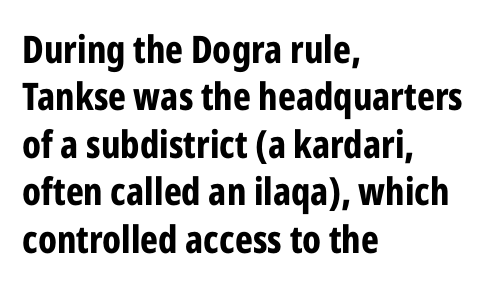
Alignment: flush left. Style check: upright. Do the characters align in a grid? No, the font is proportional. Vertically, the passage feels balanced, rows spaced as you'd expect. The rendering uses a bold face; every stroke is thick and dark. Nothing sits at the stroke ends, so this counts as sans-serif.
